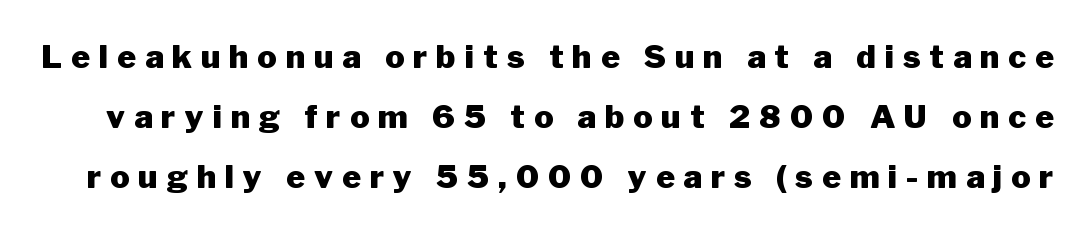
The image shows 32 px heavy sans-serif type, upright; set line spacing 1.87x, unusually wide letter spacing (+0.28 em), not underlined; low stroke contrast and a medium x-height.
